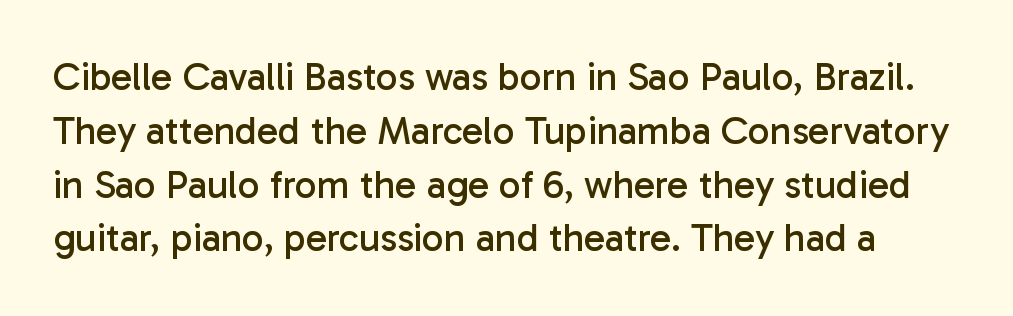
{"serif": "no", "italic": "no", "bold": "no", "weight": "regular", "width": "normal", "stroke_contrast": "low", "x_height": "medium", "monospaced": "no", "underline": "no", "line_spacing": "normal", "line_spacing_ratio": 1.38, "letter_spacing": "normal", "letter_spacing_em": 0.0, "glyph_px": 39}
